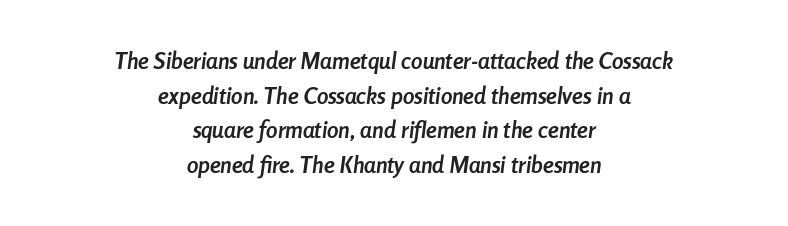
The image shows 23 px bold type, italic (leaning right); set centered, normal line spacing (1.51x), normal letter spacing, not underlined.
